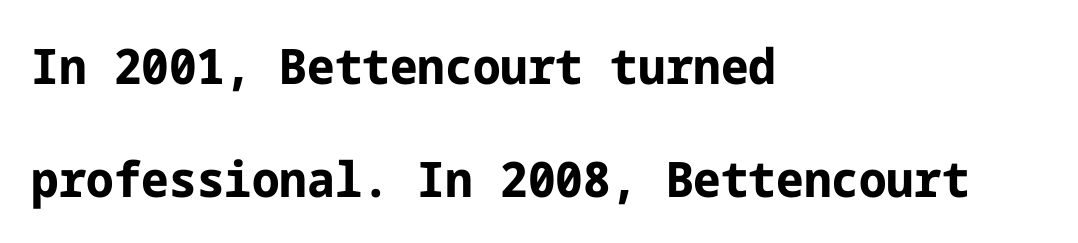
Q: Is the text bold? A: Yes.
Q: Is the text italic (slanted)? A: No, it is upright.
Q: Is the typeface a serif or a sans-serif typeface? A: Sans-serif.
Q: Is the text underlined? A: No.
Q: How is the paragraph aligned? A: Left-aligned.
Q: Is the spacing between letters normal or unusually wide? A: Normal.
Q: Is the spacing between lines tight, normal or loose? A: Loose.
Q: Width (condensed, normal, or wide)? A: Normal.
Q: Stroke contrast? A: Low.
Q: x-height? A: Medium.
